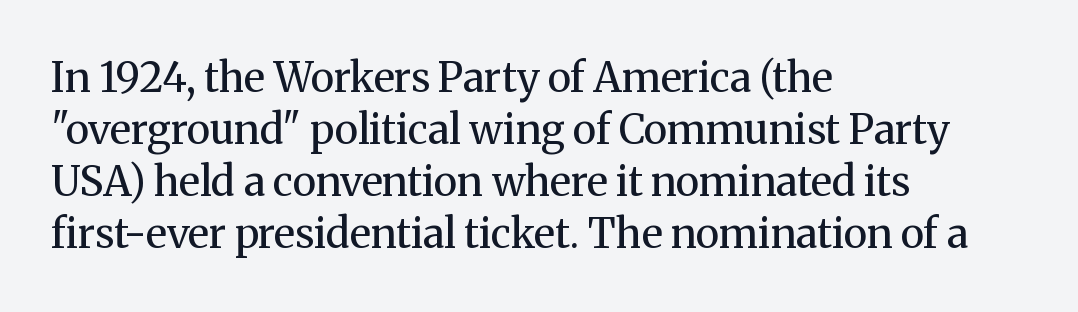
{"serif": "yes", "italic": "no", "bold": "no", "weight": "regular", "width": "normal", "stroke_contrast": "medium", "x_height": "medium", "monospaced": "no", "underline": "no", "align": "left", "line_spacing": "normal", "line_spacing_ratio": 1.27, "letter_spacing": "normal", "letter_spacing_em": 0.0, "glyph_px": 41}
